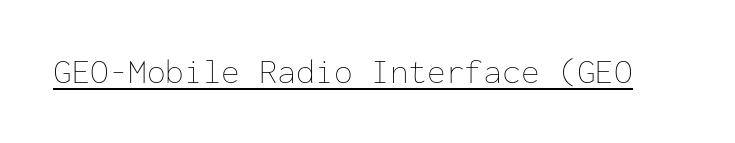
{"italic": "no", "bold": "no", "weight": "thin", "width": "normal", "stroke_contrast": "low", "x_height": "medium", "monospaced": "yes", "underline": "yes", "letter_spacing": "normal", "letter_spacing_em": 0.0, "glyph_px": 34}
